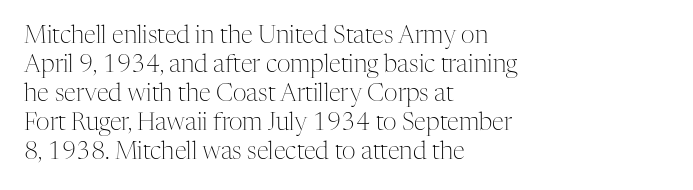
The strokes carry an ordinary text weight at most. Default kerning and tracking; the words read as compact shapes. The gap between lines stays unmarked. Does the lettering tilt? It doesn't — this is upright.
